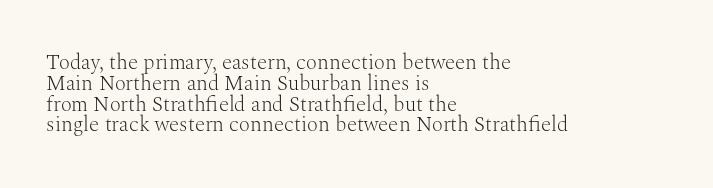
The image shows 21 px text type, upright; set left-aligned, tight line spacing (0.99x), normal letter spacing, not underlined.
